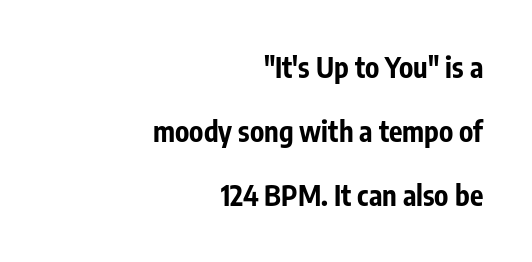
A roman cut, with each character standing at attention. Varying glyph widths throughout — classic text-font behaviour. Each new line begins a long way beneath the previous one. Just letters on the line, the space beneath them empty.
